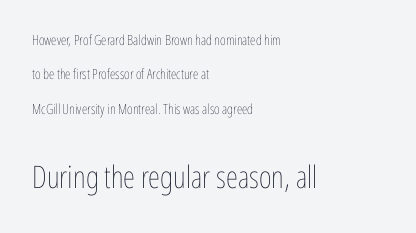
A typesetter would mark this as roman, not italic. The second block has been scaled up relative to the first. A great deal of white space separates one row of letters from the next. Words float on clear page, feet unadorned. The strokes are not fattened; the text isn't bold.
